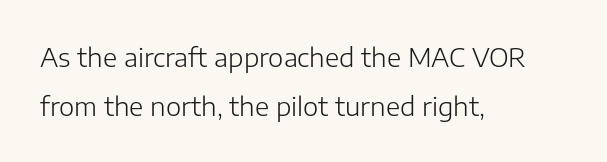
This is roman type, the default non-slanted kind. The rendering anchors every line to the left-hand side. The gaps between neighbouring characters are ordinary and unremarkable. The passage shown is not bold in any degree. The baseline area is clear.
